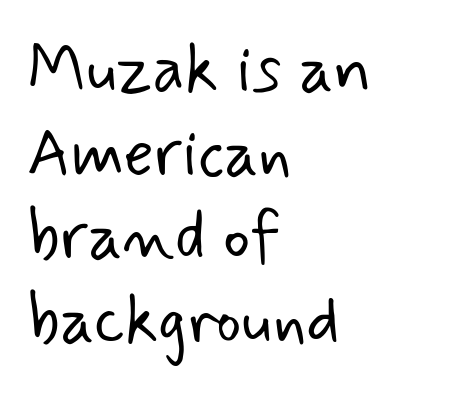
This reads as an unemphasized weight, regular at the heaviest. Spacing between characters is what you'd get straight out of the box. The lines are quadded left. Glance below the letters and you will spot only blank space. The typeface chosen for these lines omits serifs. The block of text has a typical density, with ordinary space between rows.
